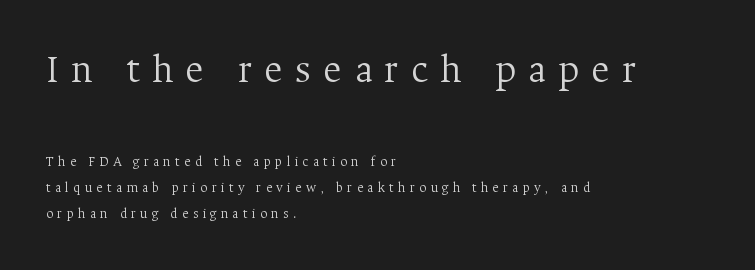
Q: Is the text bold? A: No.
Q: Is the text italic (slanted)? A: No, it is upright.
Q: Is the typeface a serif or a sans-serif typeface? A: Serif.
Q: Is the text underlined? A: No.
Q: How is the paragraph aligned? A: Left-aligned.
Q: Is the spacing between letters normal or unusually wide? A: Unusually wide.
Q: Which block of text is set in a larger size, the first (top) or the second (bottom)? A: The first (top) one.
Q: Width (condensed, normal, or wide)? A: Normal.
Q: Stroke contrast? A: Medium.
Q: x-height? A: Medium.
Q: Monospaced? A: No.
